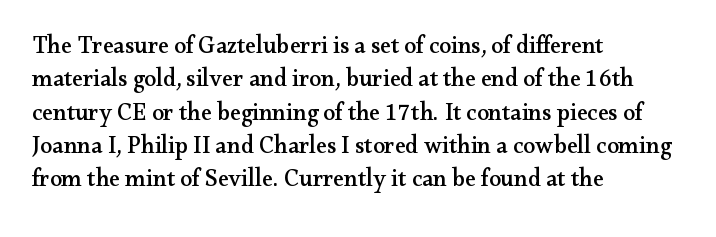
{"italic": "no", "underline": "no", "align": "left", "line_spacing": "normal", "line_spacing_ratio": 1.39, "letter_spacing": "normal", "letter_spacing_em": 0.0, "glyph_px": 24}
